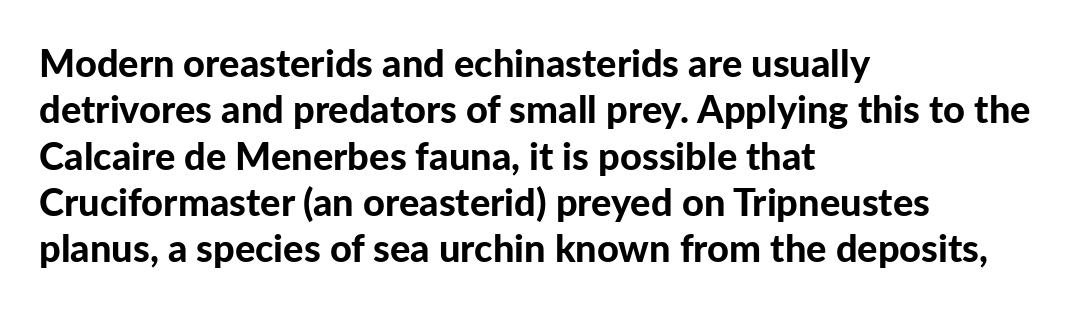
The face used here is rendered with its standard letterfit. Typographically, this falls in the sans-serif category. Varying glyph widths throughout — classic text-font behaviour. Caption: multi-line text, flush left, ragged right.
